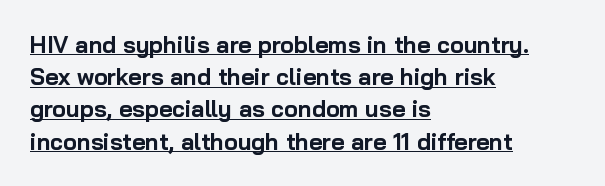
Vertical spacing — default. Nothing unusual about the tracking: characters are spaced as the font intends. The setting favours the left margin, as ordinary paragraphs usually do. Rendered with straight, roman letterforms. Stroke thickness is high; the sample reads as a true bold.
